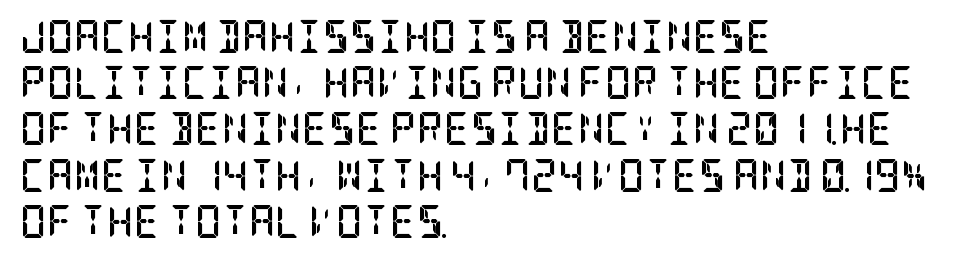
Q: Is the text bold? A: Yes.
Q: Is the text italic (slanted)? A: No, it is upright.
Q: Is the typeface a serif or a sans-serif typeface? A: Serif.
Q: Is the text underlined? A: No.
Q: How is the paragraph aligned? A: Left-aligned.
Q: Is the spacing between letters normal or unusually wide? A: Normal.
Q: Is the spacing between lines tight, normal or loose? A: Normal.
Q: Width (condensed, normal, or wide)? A: Condensed.
Q: Stroke contrast? A: Low.
Q: x-height? A: Large.
